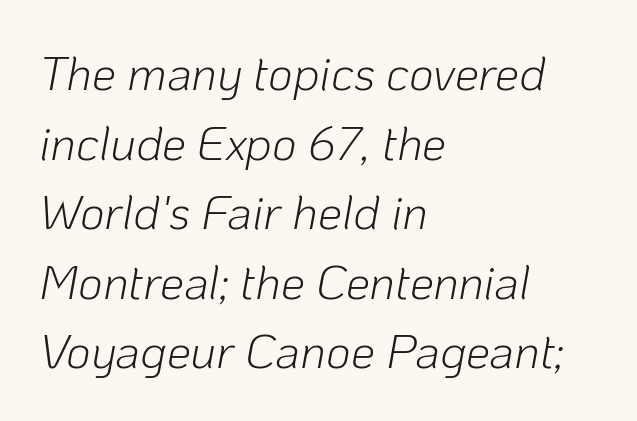
{"italic": "yes", "lean": "right", "slant_degrees": 10, "bold": "no", "weight": "light", "width": "normal", "stroke_contrast": "low", "x_height": "medium", "monospaced": "no", "underline": "no", "align": "left", "line_spacing": "normal", "line_spacing_ratio": 1.45, "letter_spacing": "normal", "letter_spacing_em": 0.0, "glyph_px": 48}
